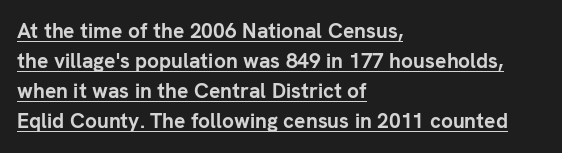
Does a line run under the words? Yes, clearly. Does the copy run flush right? No — it runs flush left. Strong, thick strokes mark this as bold type. Posture: upright roman. Observe the ordinary spacing: letters are neighbours, not strangers. Whoever set this chose a conventional vertical rhythm.
